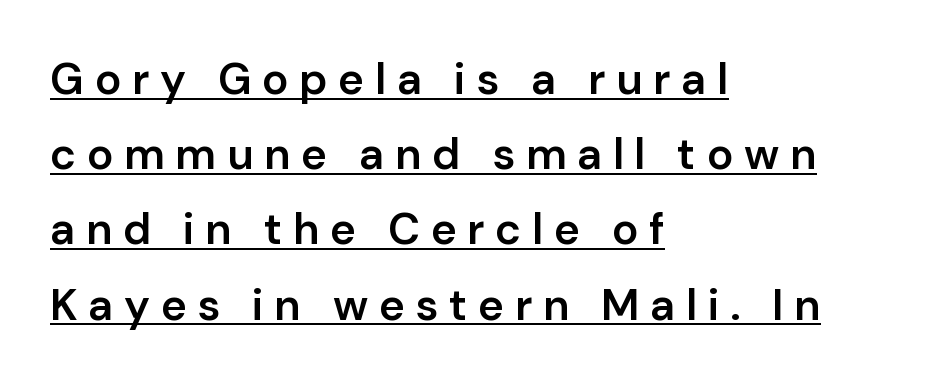
{"serif": "no", "italic": "no", "bold": "semi", "weight": "semibold", "width": "normal", "stroke_contrast": "low", "x_height": "medium", "monospaced": "no", "underline": "yes", "align": "left", "line_spacing_ratio": 1.71, "letter_spacing": "wide", "letter_spacing_em": 0.24, "glyph_px": 44}
